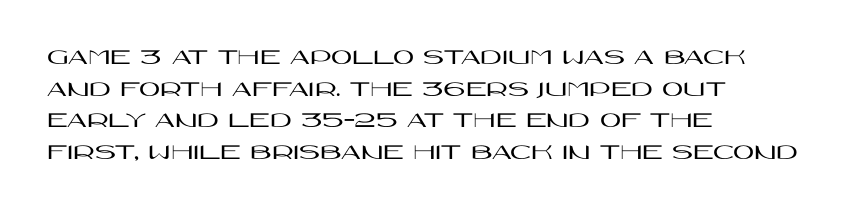
{"italic": "no", "underline": "no", "align": "left", "line_spacing": "normal", "line_spacing_ratio": 1.37, "letter_spacing": "normal", "letter_spacing_em": 0.0, "glyph_px": 23}
